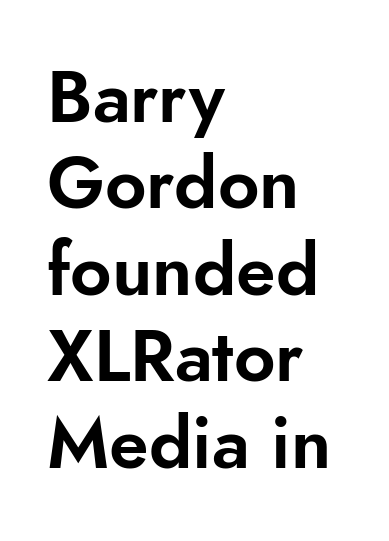
Q: Is the text italic (slanted)? A: No, it is upright.
Q: Is the typeface a serif or a sans-serif typeface? A: Sans-serif.
Q: Is the text underlined? A: No.
Q: How is the paragraph aligned? A: Left-aligned.
Q: Is the spacing between letters normal or unusually wide? A: Normal.
Q: Width (condensed, normal, or wide)? A: Normal.
Q: Stroke contrast? A: Low.
Q: x-height? A: Small.
Q: Monospaced? A: No.
